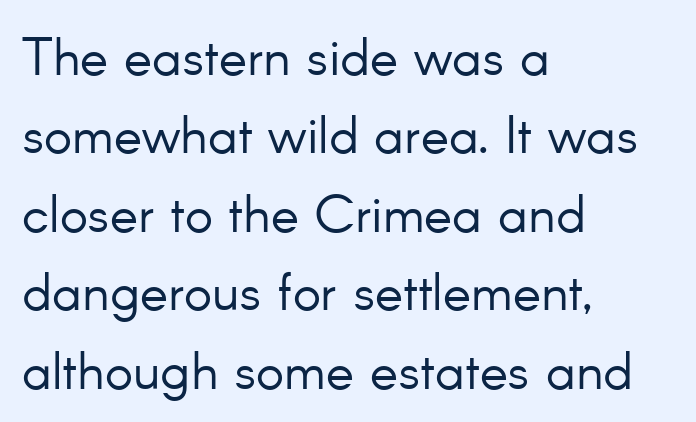
Compared with typical paragraphs, the rows here are spaced about the same. The typeface chosen for these lines omits serifs. Do the letters lean? They stand straight. No word sits above an underline. Short and long lines alike share a common starting point at left.
